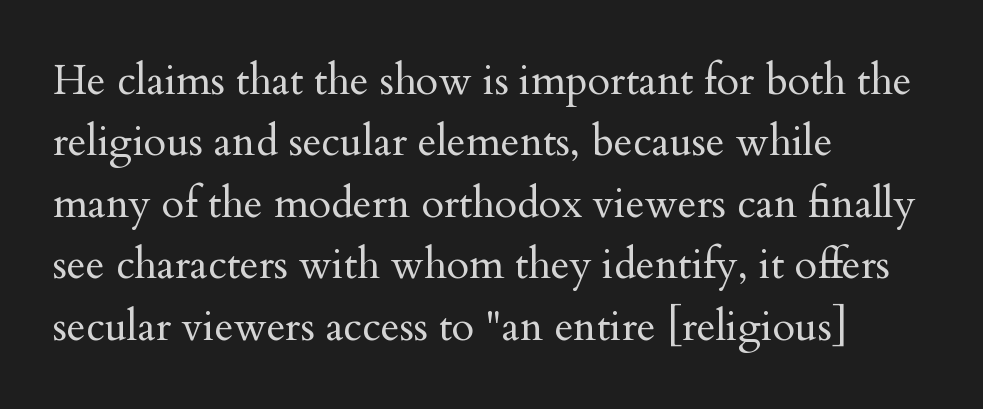
Q: Is the text bold? A: No.
Q: Is the text italic (slanted)? A: No, it is upright.
Q: Is the typeface a serif or a sans-serif typeface? A: Serif.
Q: Is the text underlined? A: No.
Q: How is the paragraph aligned? A: Left-aligned.
Q: Is the spacing between letters normal or unusually wide? A: Normal.
Q: Is the spacing between lines tight, normal or loose? A: Normal.
Q: Width (condensed, normal, or wide)? A: Normal.
Q: Stroke contrast? A: Medium.
Q: x-height? A: Small.
Q: Monospaced? A: No.
